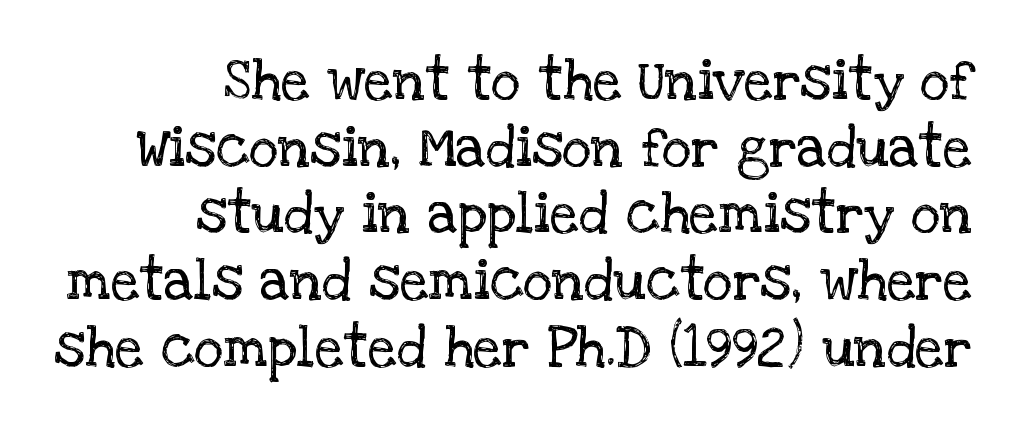
The image shows 57 px regular-weight serif type, upright; set right-aligned, line spacing 1.17x, normal letter spacing, not underlined; low stroke contrast and a large x-height.
